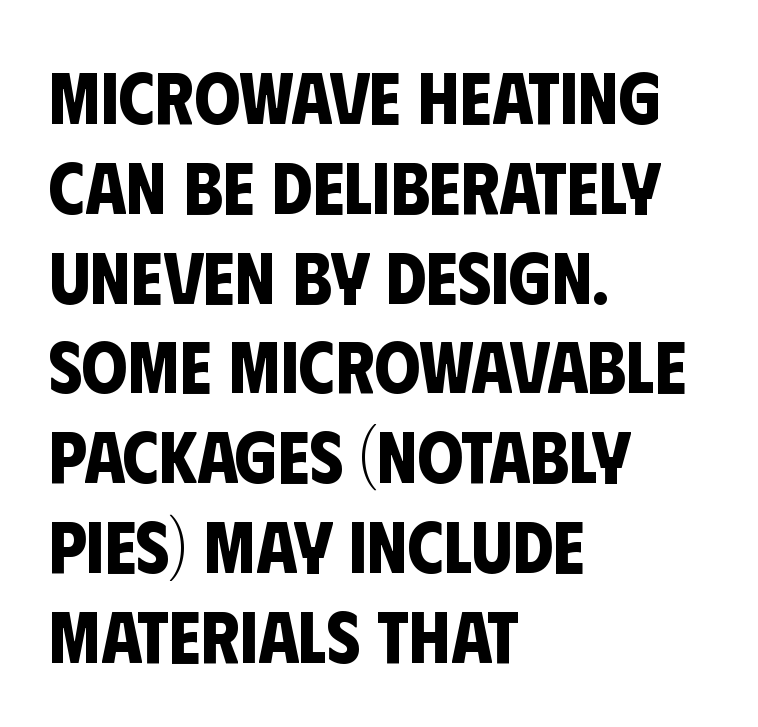
Q: Is the text bold? A: Yes.
Q: Is the typeface a serif or a sans-serif typeface? A: Sans-serif.
Q: Is the text underlined? A: No.
Q: How is the paragraph aligned? A: Left-aligned.
Q: Is the spacing between letters normal or unusually wide? A: Normal.
Q: Width (condensed, normal, or wide)? A: Condensed.
Q: Stroke contrast? A: Low.
Q: x-height? A: Large.
Q: Monospaced? A: No.
